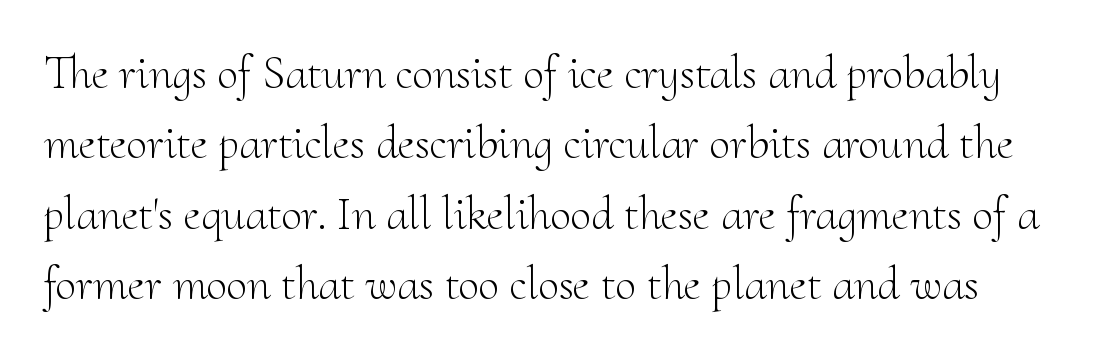
Q: Is the text bold? A: No.
Q: Is the text italic (slanted)? A: No, it is upright.
Q: Is the typeface a serif or a sans-serif typeface? A: Serif.
Q: Is the text underlined? A: No.
Q: Is the spacing between letters normal or unusually wide? A: Normal.
Q: Is the spacing between lines tight, normal or loose? A: Normal.
Q: Width (condensed, normal, or wide)? A: Normal.
Q: Stroke contrast? A: Medium.
Q: x-height? A: Small.
Q: Monospaced? A: No.
